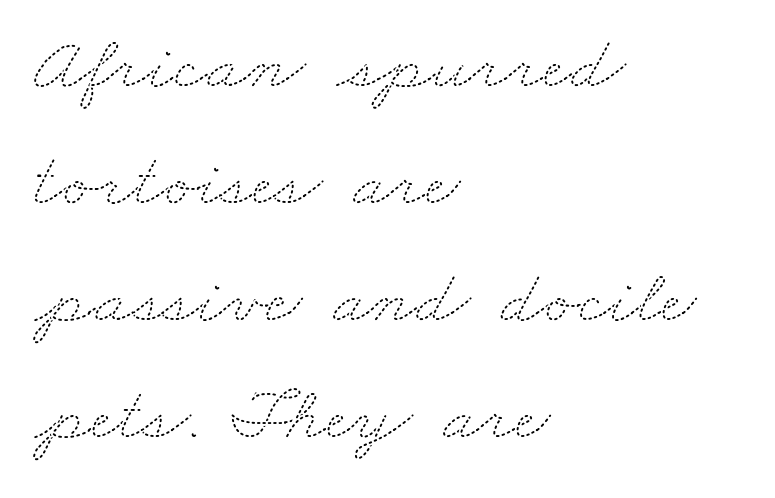
Observe the ordinary spacing: letters are neighbours, not strangers. Normally led — the rows are evenly, conventionally spaced. Proportional: the letters do not fall into vertical columns. Notice how the passage keeps a crisp vertical edge on the left only. No chunkiness to these letters — they're not bold.
